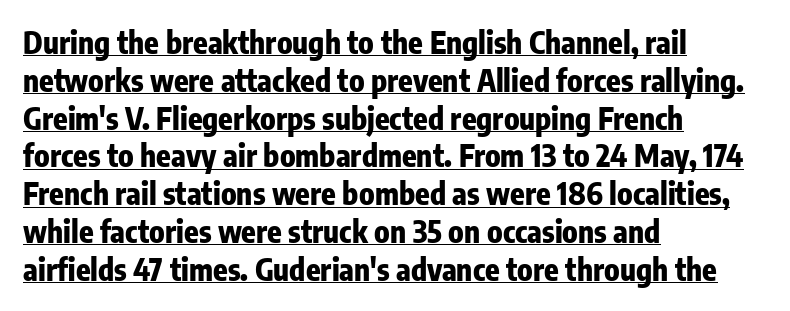
The image shows 30 px heavy, condensed sans-serif type, upright; set left-aligned, normal line spacing (1.26x), normal letter spacing, underlined; low stroke contrast and a medium x-height.
